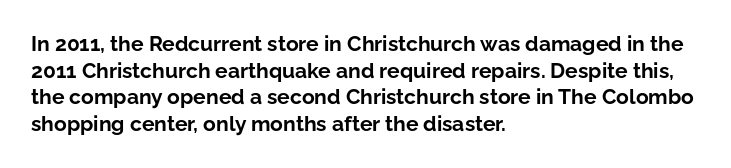
Honestly, the row spacing looks completely unremarkable. Posture: upright roman. Plenty of ink on the page — the face is bold. Typeset ragged right — the left edge is the straight one.
